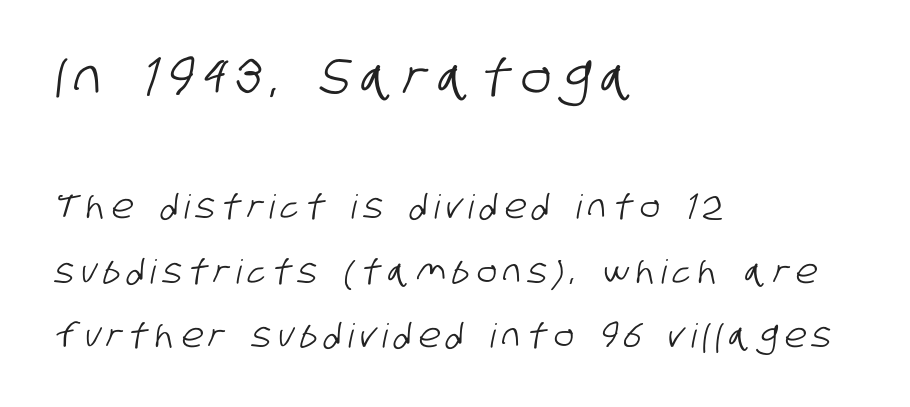
The image shows 50 px condensed sans-serif type; set left-aligned, loose line spacing (1.95x), unusually wide letter spacing (+0.21 em), not underlined; the first (top) block is 1.52x larger; low stroke contrast and a large x-height.
